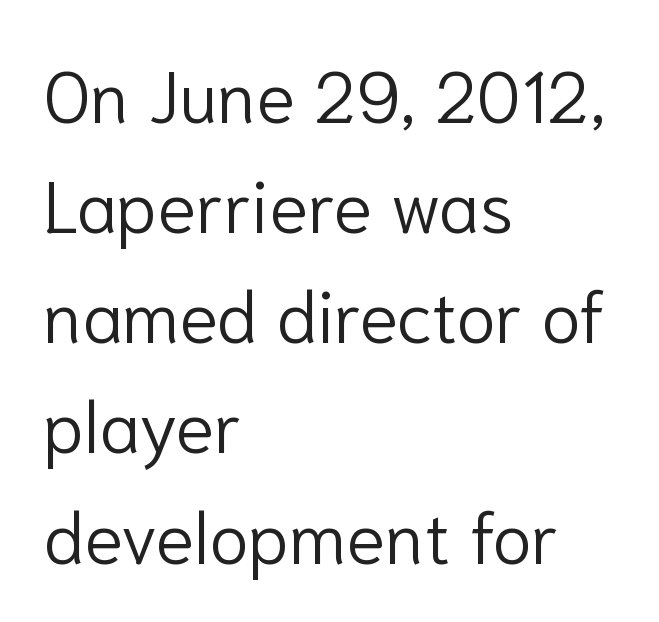
The image shows 72 px light sans-serif type, upright; set left-aligned, normal line spacing (1.53x), normal letter spacing, not underlined; low stroke contrast and a medium x-height.
